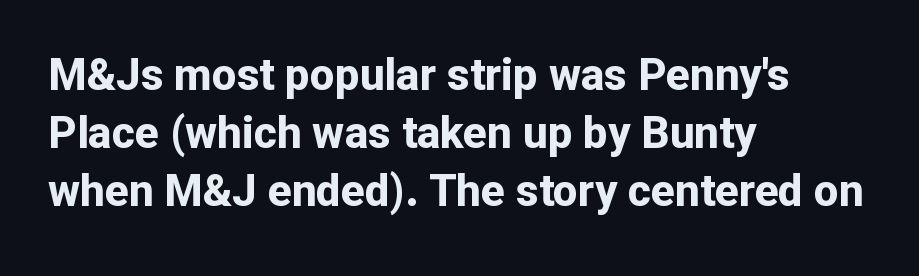
{"serif": "no", "italic": "no", "bold": "yes", "weight": "bold", "width": "normal", "stroke_contrast": "low", "x_height": "medium", "monospaced": "no", "underline": "no", "align": "left", "line_spacing": "normal", "line_spacing_ratio": 1.32, "letter_spacing": "normal", "letter_spacing_em": 0.0, "glyph_px": 44}
